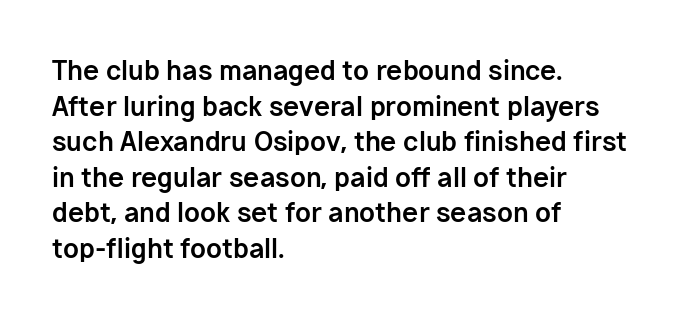
Q: Is the text bold? A: Yes.
Q: Is the text italic (slanted)? A: No, it is upright.
Q: Is the text underlined? A: No.
Q: How is the paragraph aligned? A: Left-aligned.
Q: Is the spacing between letters normal or unusually wide? A: Normal.
Q: Is the spacing between lines tight, normal or loose? A: Normal.
